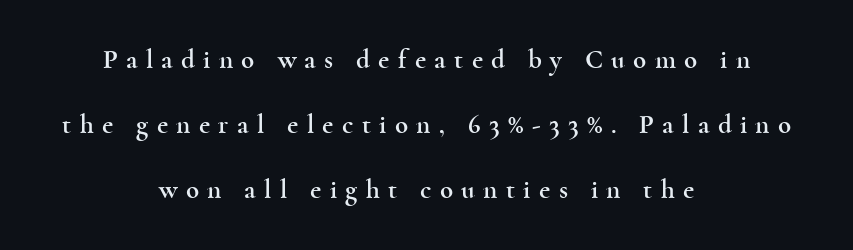
Baseline-to-baseline distance is far greater than the letter height. This is roman type, the default non-slanted kind. Reading down the block, each line starts at a different indent, mirrored at its end. The line texture is sparse and dotted thanks to wide tracking.
